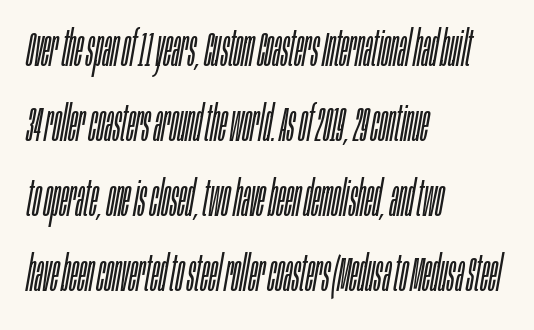
Letters rest on an invisible, unmarked baseline. The font sits on the lighter half of the weight spectrum, regular included. Caption: standard tracking, unaltered. The rendering anchors every line to the left-hand side.
